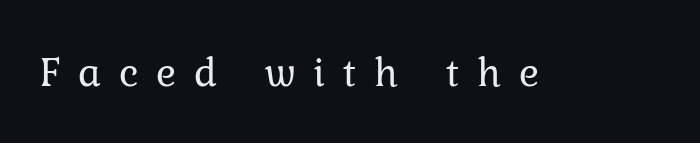
{"serif": "yes", "italic": "no", "bold": "no", "weight": "regular", "width": "normal", "stroke_contrast": "low", "x_height": "medium", "monospaced": "no", "underline": "no", "letter_spacing": "wide", "letter_spacing_em": 0.42, "glyph_px": 42}
